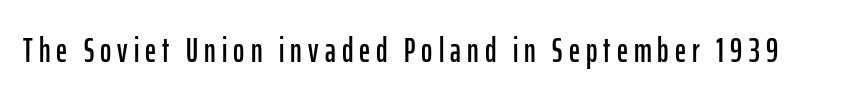
Q: Is the text italic (slanted)? A: No, it is upright.
Q: Is the typeface a serif or a sans-serif typeface? A: Sans-serif.
Q: Is the text underlined? A: No.
Q: Width (condensed, normal, or wide)? A: Condensed.
Q: Stroke contrast? A: Low.
Q: x-height? A: Medium.
Q: Monospaced? A: No.
